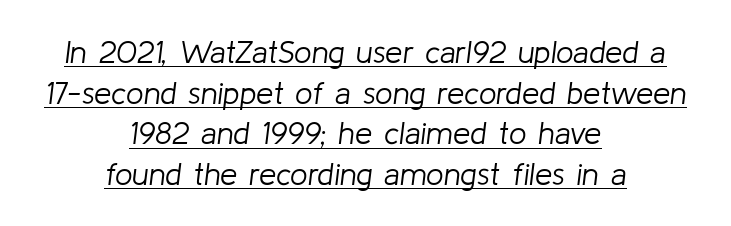
Horizontal alignment here is central, giving a formal, balanced look. Italic: yes, the glyphs are oblique. Regular leading. The line texture is even and compact thanks to regular tracking.
